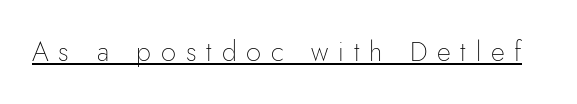
Notice how the stems are strictly vertical — no italics here. This sample uses expanded letter spacing, leaving extra air between glyphs. Decoration check: the copy is underlined. This reads as an unemphasized weight, regular at the heaviest.
